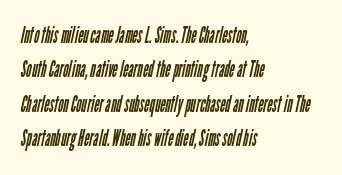
{"bold": "no", "underline": "no", "align": "left", "line_spacing": "normal", "line_spacing_ratio": 1.5, "letter_spacing": "normal", "letter_spacing_em": 0.0, "glyph_px": 23}
